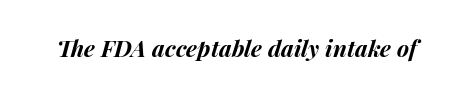
The image shows 23 px bold type, italic (leaning right); set normal letter spacing, not underlined.
